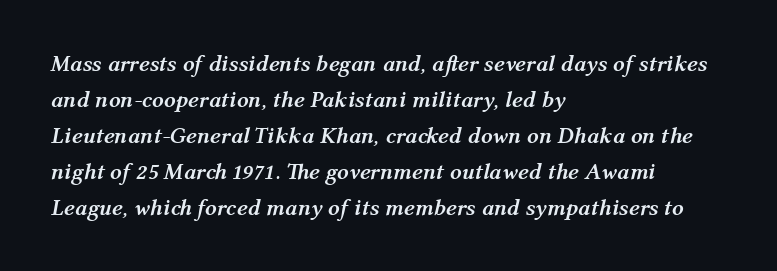
Q: Is the text bold? A: Yes.
Q: Is the text italic (slanted)? A: Yes, it leans right by about 12 degrees.
Q: Is the text underlined? A: No.
Q: How is the paragraph aligned? A: Left-aligned.
Q: Is the spacing between letters normal or unusually wide? A: Normal.
Q: Is the spacing between lines tight, normal or loose? A: Normal.
